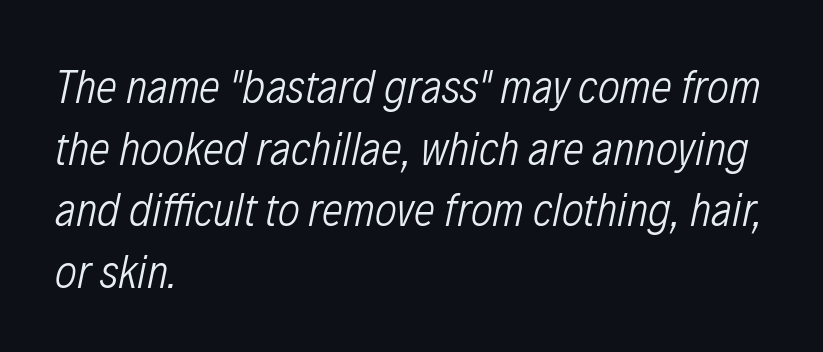
{"italic": "yes", "lean": "right", "slant_degrees": 12, "bold": "no", "weight": "light", "width": "condensed", "stroke_contrast": "low", "x_height": "medium", "monospaced": "no", "underline": "no", "align": "left", "line_spacing": "normal", "line_spacing_ratio": 1.31, "letter_spacing": "normal", "letter_spacing_em": 0.0, "glyph_px": 47}
